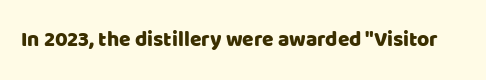
Q: Is the text italic (slanted)? A: No, it is upright.
Q: Is the text underlined? A: No.
Q: Is the spacing between letters normal or unusually wide? A: Normal.
